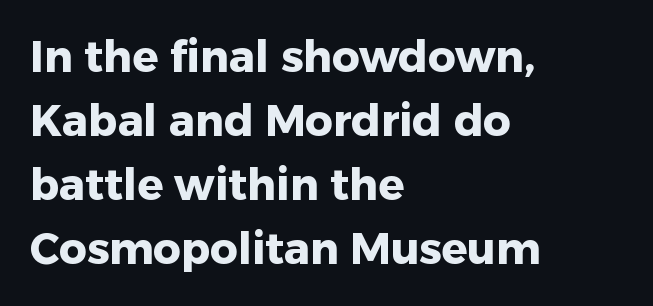
The image shows 43 px heavy sans-serif type, upright; set left-aligned, normal line spacing (1.49x), normal letter spacing, not underlined; low stroke contrast and a medium x-height.
